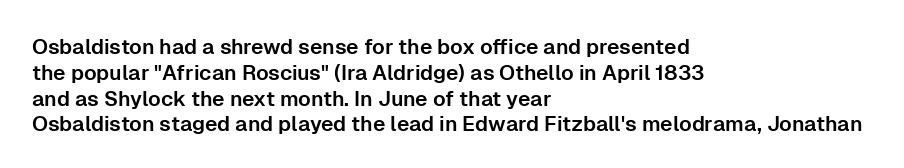
Underline: absent. This rendering uses left alignment, leaving the right contour irregular. A typesetter would mark this as roman, not italic. In terms of letterspacing, this is plain default setting.
